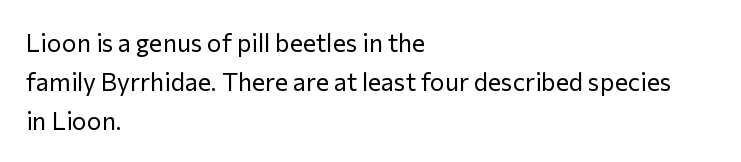
{"italic": "no", "bold": "no", "underline": "no", "align": "left", "line_spacing": "normal", "line_spacing_ratio": 1.56, "letter_spacing": "normal", "letter_spacing_em": 0.0, "glyph_px": 25}
